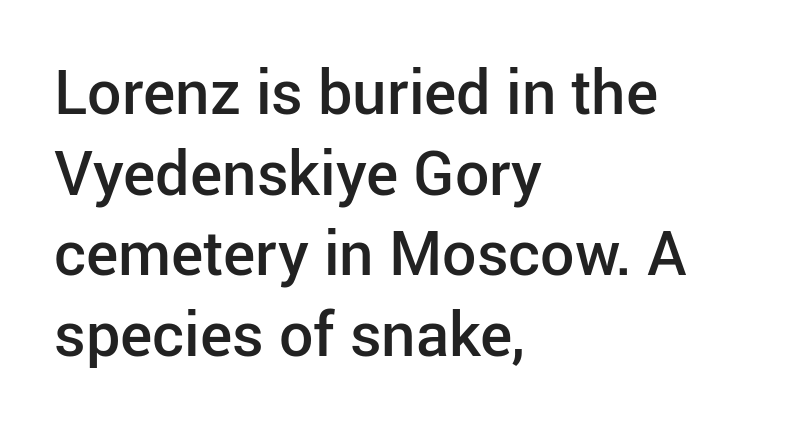
I'd describe the lettering as semibold — firm but not a full bold. Glyph-to-glyph distance matches everyday printed text. Observe the absence of serifs on each vertical stroke in this sample. The lines are quadded left. Spacing verdict: proportional, widths tailored to each character.
